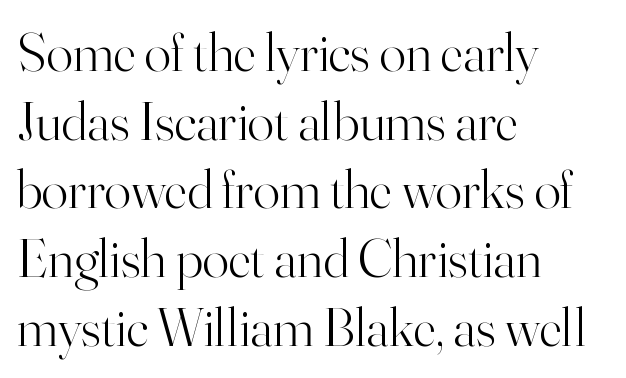
{"serif": "yes", "italic": "no", "bold": "no", "weight": "light", "width": "normal", "stroke_contrast": "high", "x_height": "small", "monospaced": "no", "underline": "no", "align": "left", "line_spacing": "normal", "line_spacing_ratio": 1.25, "letter_spacing": "normal", "letter_spacing_em": 0.0, "glyph_px": 55}
